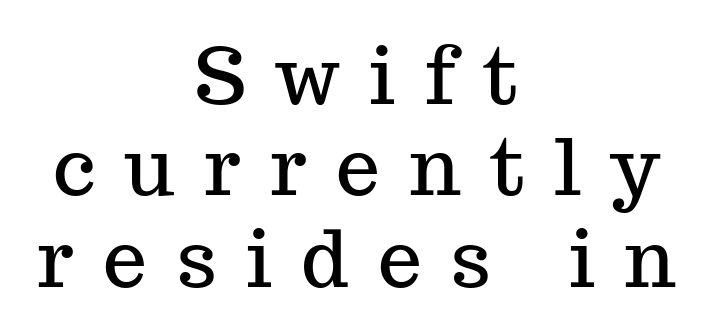
Do the letters lean? They stand straight. The passage shown has open, widely tracked lettering throughout. To sum up the face: it has serifs. A centered setting, common on invitations and titles, is used for this passage. Spacing verdict: proportional, widths tailored to each character.
